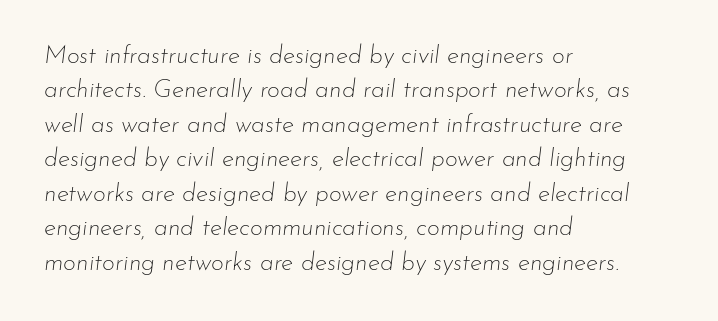
Words appear dense and cohesive because spacing is normal. The whole block is typeset with a tilt. Weight: regular or lighter. The rag falls on the right side of this text block.
